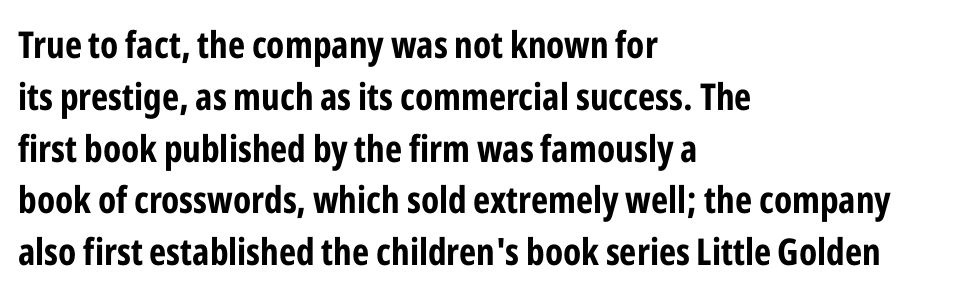
Q: Is the text bold? A: Yes.
Q: Is the text italic (slanted)? A: No, it is upright.
Q: Is the typeface a serif or a sans-serif typeface? A: Sans-serif.
Q: Is the text underlined? A: No.
Q: How is the paragraph aligned? A: Left-aligned.
Q: Is the spacing between letters normal or unusually wide? A: Normal.
Q: Is the spacing between lines tight, normal or loose? A: Normal.
Q: Width (condensed, normal, or wide)? A: Condensed.
Q: Stroke contrast? A: Low.
Q: x-height? A: Medium.
Q: Monospaced? A: No.
